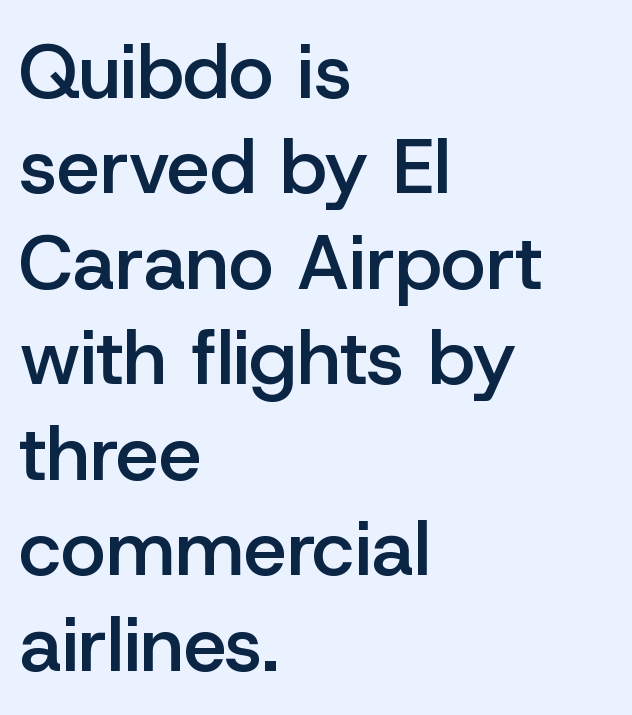
Q: Is the text bold? A: Semi-bold.
Q: Is the text italic (slanted)? A: No, it is upright.
Q: Is the typeface a serif or a sans-serif typeface? A: Sans-serif.
Q: Is the text underlined? A: No.
Q: How is the paragraph aligned? A: Left-aligned.
Q: Is the spacing between letters normal or unusually wide? A: Normal.
Q: Width (condensed, normal, or wide)? A: Normal.
Q: Stroke contrast? A: Low.
Q: x-height? A: Medium.
Q: Monospaced? A: No.
